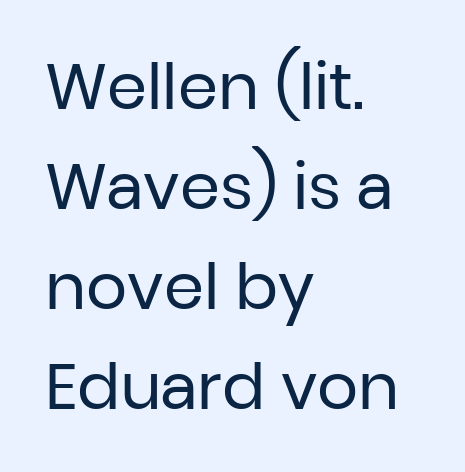
The image shows 64 px regular-weight sans-serif type, upright; set left-aligned, normal line spacing (1.56x), normal letter spacing, not underlined; low stroke contrast and a medium x-height.
